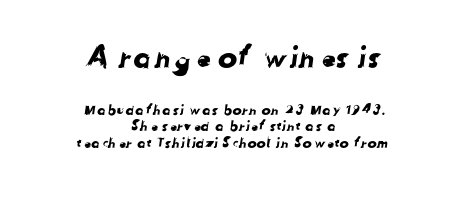
The lines are quadded center. Standard letterfit; no display-style spreading of the glyphs. Type style note: lacks serifs. Here the designer chose a conventional face with non-uniform glyph widths. Honestly, there is no underline to notice here at all. The more generous point size was reserved for the upper chunk.
